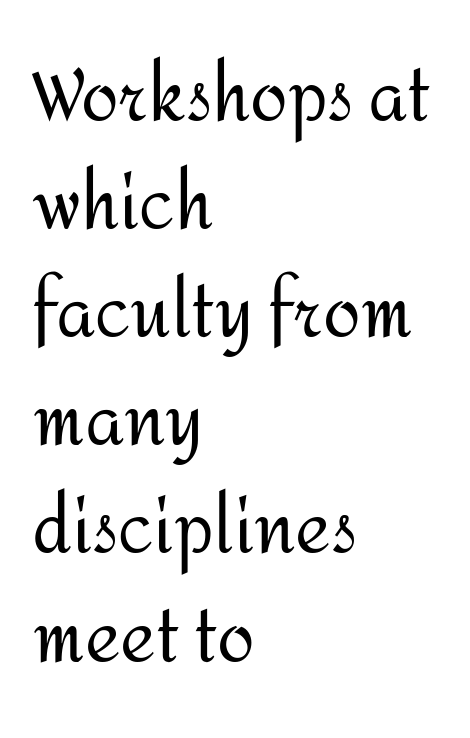
Q: Is the text bold? A: No.
Q: Is the text italic (slanted)? A: No, it is upright.
Q: Is the typeface a serif or a sans-serif typeface? A: Sans-serif.
Q: Is the text underlined? A: No.
Q: How is the paragraph aligned? A: Left-aligned.
Q: Is the spacing between letters normal or unusually wide? A: Normal.
Q: Is the spacing between lines tight, normal or loose? A: Normal.
Q: Width (condensed, normal, or wide)? A: Normal.
Q: Stroke contrast? A: Medium.
Q: x-height? A: Medium.
Q: Monospaced? A: No.
